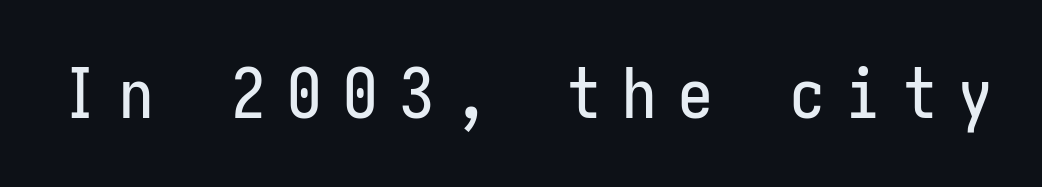
Q: Is the text italic (slanted)? A: No, it is upright.
Q: Is the typeface a serif or a sans-serif typeface? A: Sans-serif.
Q: Is the text underlined? A: No.
Q: Is the spacing between letters normal or unusually wide? A: Unusually wide.
Q: Width (condensed, normal, or wide)? A: Condensed.
Q: Stroke contrast? A: Low.
Q: x-height? A: Medium.
